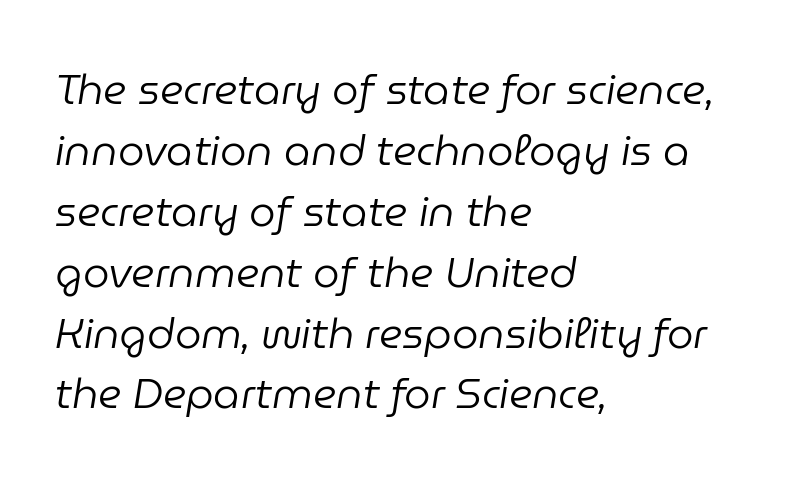
The image shows 42 px regular-weight type, italic (leaning right); set left-aligned, normal line spacing (1.45x), normal letter spacing, not underlined; low stroke contrast and a medium x-height.
